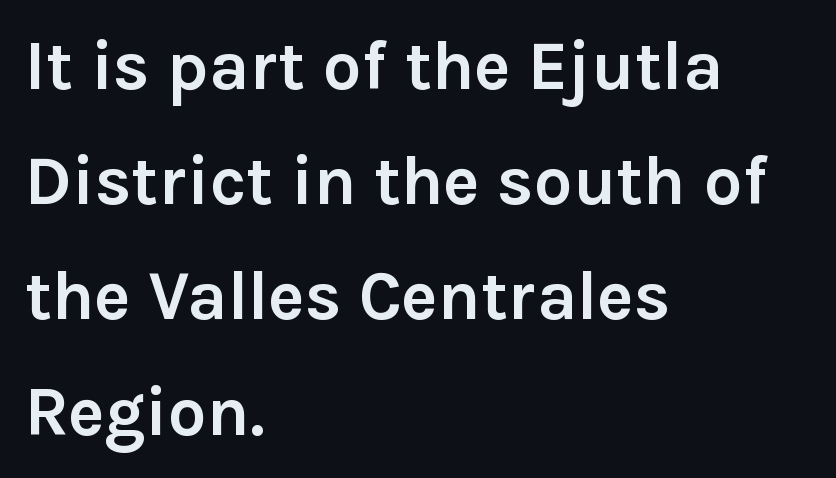
The image shows 69 px semibold sans-serif type, upright; set left-aligned, normal line spacing (1.67x), normal letter spacing, not underlined; a medium x-height.
